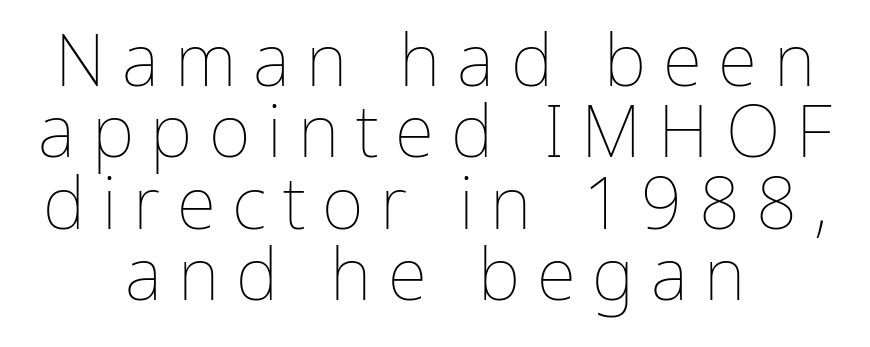
{"italic": "no", "bold": "no", "weight": "thin", "width": "normal", "stroke_contrast": "low", "x_height": "medium", "monospaced": "no", "underline": "no", "align": "center", "line_spacing": "tight", "line_spacing_ratio": 0.99, "letter_spacing": "wide", "letter_spacing_em": 0.23, "glyph_px": 72}
